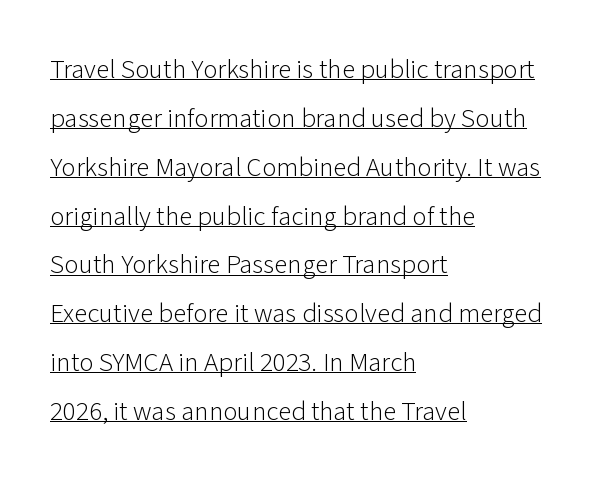
This rendering features underlined lettering. Stems here are at most as thick as an everyday book face. Notice how the passage keeps a crisp vertical edge on the left only. Glyph-to-glyph distance matches everyday printed text. You can tell it's not italic because the verticals are truly vertical.
